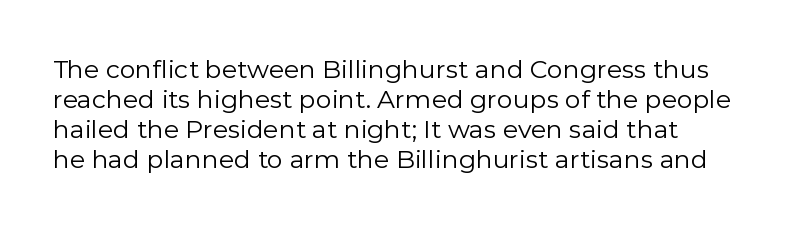
Stem width sits at or under what a default text font uses. Rendered with straight, roman letterforms. In CSS terms this would be text-align: left. Is the letter spacing exaggerated? No — it looks like the ordinary default.
